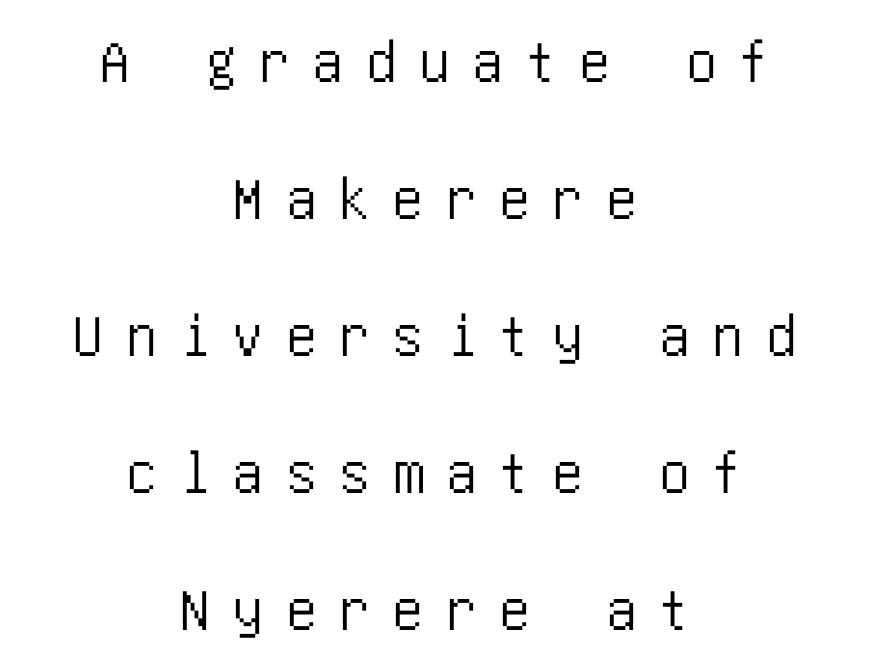
Upright lettering throughout. Widely set lines give the paragraph a tall, airy silhouette. Anything drawn beneath the words? Only blank space. Each line is balanced around a shared central axis.
